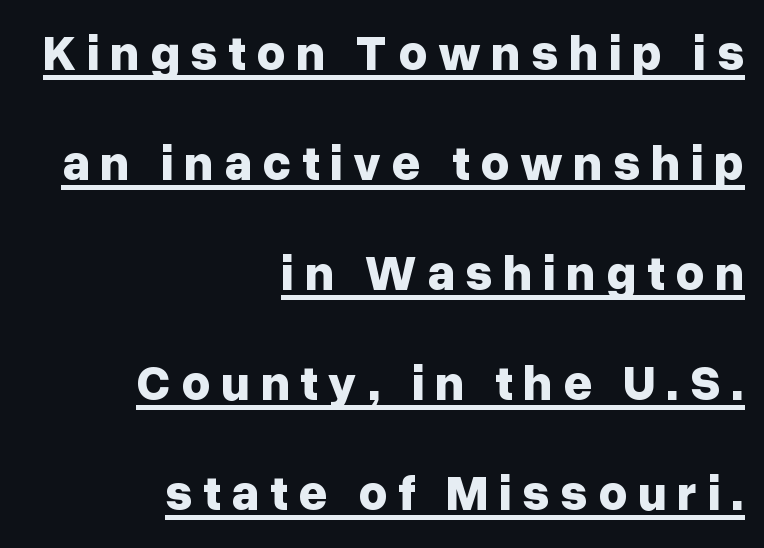
{"serif": "no", "italic": "no", "bold": "yes", "weight": "bold", "width": "normal", "stroke_contrast": "low", "x_height": "medium", "monospaced": "no", "underline": "yes", "align": "right", "line_spacing": "loose", "line_spacing_ratio": 2.2, "letter_spacing": "wide", "letter_spacing_em": 0.21, "glyph_px": 50}
